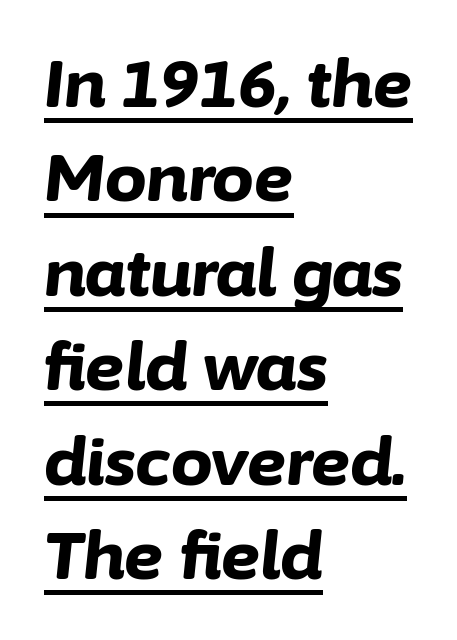
I'd describe the lettering as bold — thick and assertive. An italicized treatment has been applied to the whole sample. Varying glyph widths throughout — classic text-font behaviour. The setting favours the left margin, as ordinary paragraphs usually do. Normally led — the rows are evenly, conventionally spaced. Students, observe the line beneath the letters — that is underlining.
